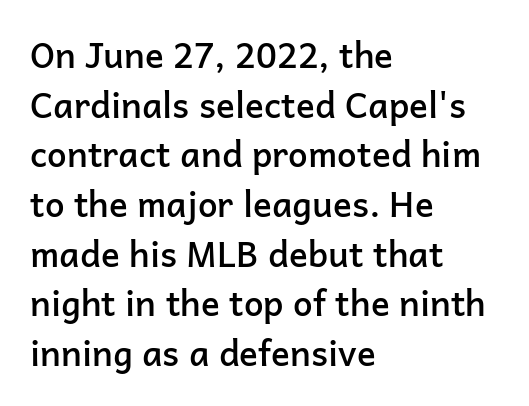
The passage shown is not underscored anywhere. Here the designer chose a conventional face with non-uniform glyph widths. Horizontally, the lines are justified to the leading edge only. Quick note: not italic, upright. Check where the strokes stop: nothing finishes them off — pure sans. Is the letter spacing exaggerated? No — it looks like the ordinary default.
